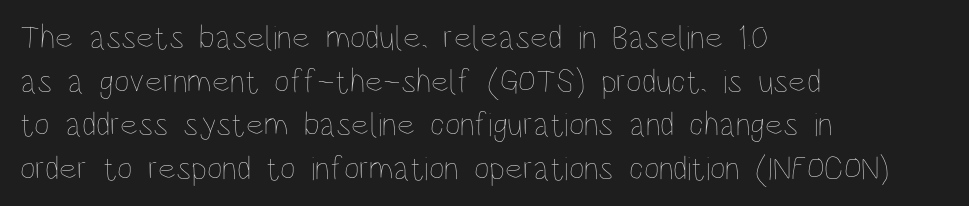
This sample is left-justified, so line endings fall wherever the words run out. A typesetter would call this proportional, since set widths differ per character. If you drew a line through each stem, it would be perfectly vertical. Normally led — the rows are evenly, conventionally spaced. In terms of letterspacing, this is plain default setting.
